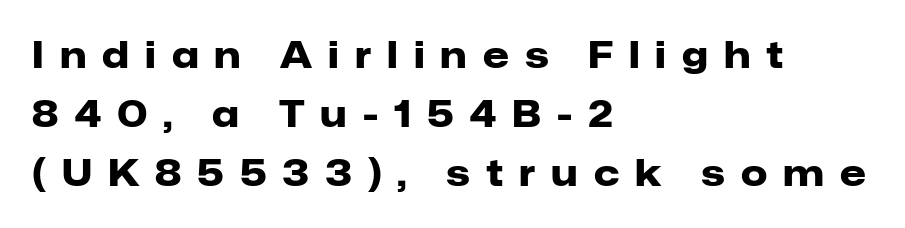
Note: no serifs on the glyphs. Teacher's note: observe the even left margin — that is flush-left alignment. What stands out about the letter spacing? Its width — letters are far apart. This is the regular roman posture of the typeface. The letters advance in unequal steps, a hallmark of proportional type. The rows are spaced the way most documents space them.
